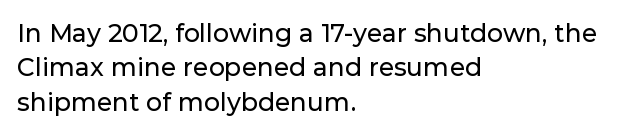
The image shows 25 px text type, upright; set left-aligned, normal line spacing (1.38x), normal letter spacing, not underlined.
